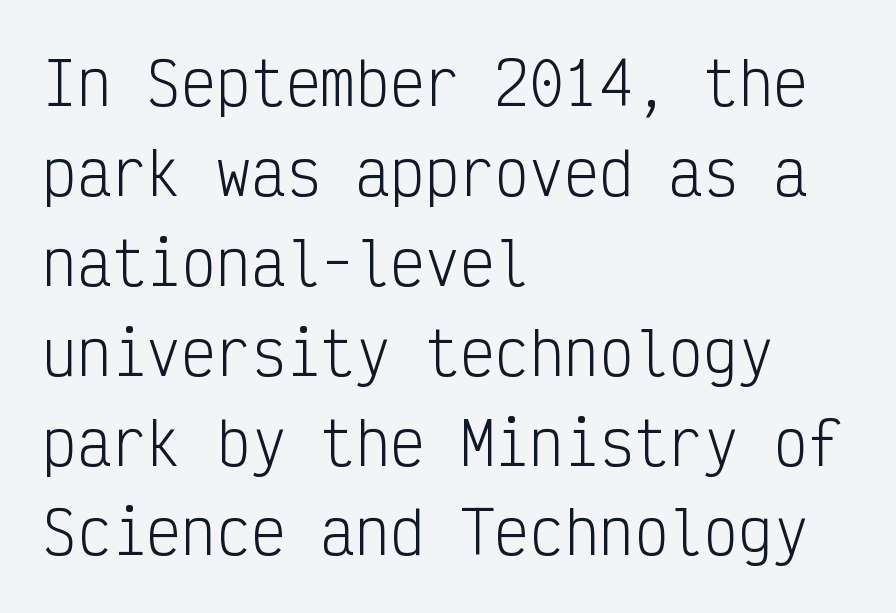
{"serif": "no", "italic": "no", "bold": "no", "weight": "light", "width": "condensed", "stroke_contrast": "low", "x_height": "medium", "monospaced": "yes", "underline": "no", "align": "left", "line_spacing": "normal", "line_spacing_ratio": 1.55, "letter_spacing": "normal", "letter_spacing_em": 0.0, "glyph_px": 58}
